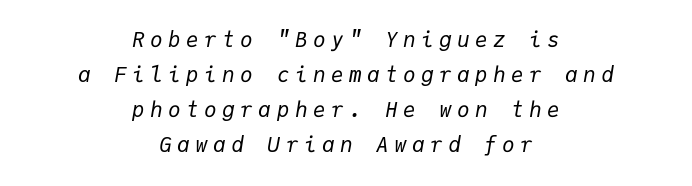
{"italic": "yes", "lean": "right", "slant_degrees": 9, "bold": "no", "underline": "no", "align": "center", "line_spacing": "normal", "line_spacing_ratio": 1.67, "letter_spacing": "wide", "letter_spacing_em": 0.26, "glyph_px": 21}
